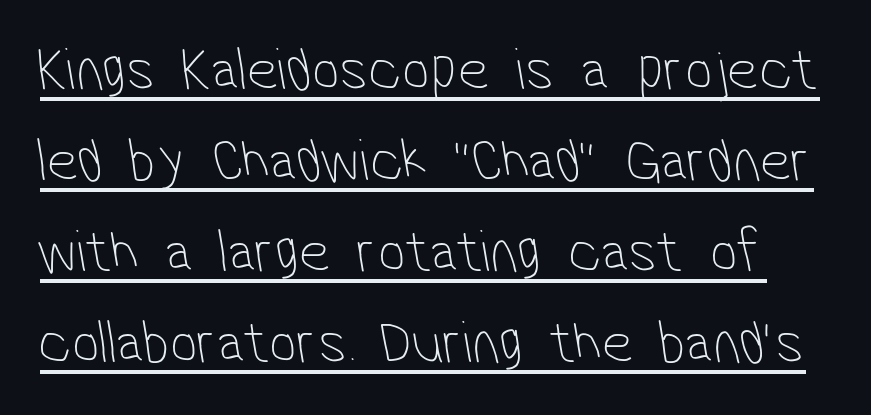
The letterforms sit shoulder to shoulder at normal distance. Is the stroke heavy? The answer is a plain regular-or-lighter. Has an underline been added? It has. The font family rendered here belongs to the sans-serif group.
